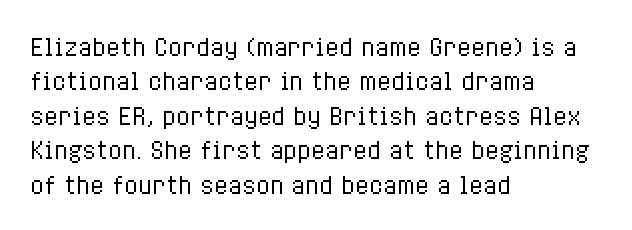
Observe the ordinary spacing: letters are neighbours, not strangers. Only glyphs here, with clear space below each row. Honestly, the row spacing looks completely unremarkable. No letter is thick-stroked: the sample isn't bold.
